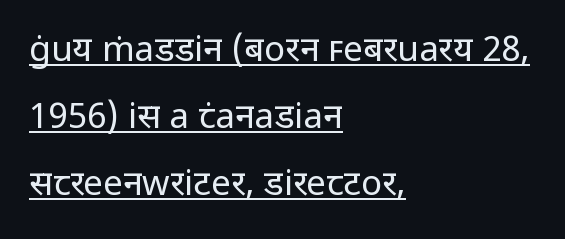
The image shows 35 px regular-weight sans-serif type, upright; set left-aligned, loose line spacing (1.91x), normal letter spacing, underlined; low stroke contrast and a medium x-height.
